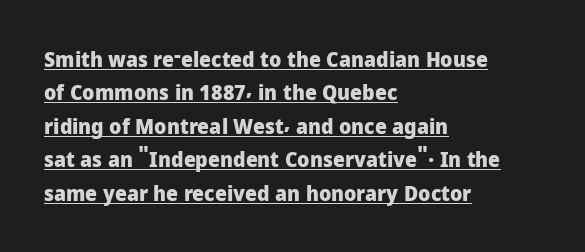
Visually the block forms a straight wall on the left and a jagged coastline on the right. Caption: standard tracking, unaltered. The typography opts for an upright posture over an oblique one. This block has exactly the height ordinary leading produces. Strong, thick strokes mark this as bold type. Like a heading marked for emphasis, these lines bear an underscore.
